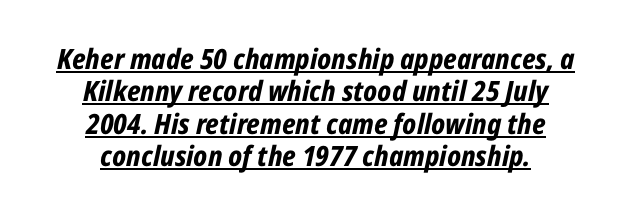
The image shows 28 px bold, condensed type, italic (leaning right); set centered, line spacing 1.16x, normal letter spacing, underlined; low stroke contrast and a medium x-height.
